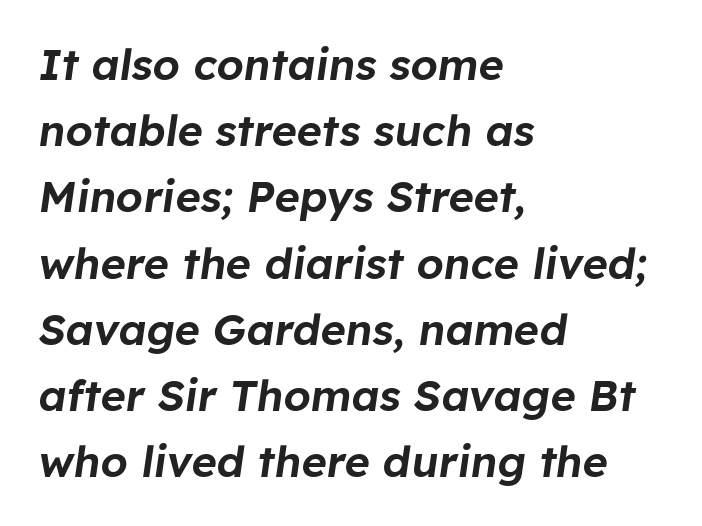
{"italic": "yes", "lean": "right", "slant_degrees": 8, "width": "normal", "stroke_contrast": "low", "x_height": "medium", "monospaced": "no", "underline": "no", "align": "left", "line_spacing": "normal", "line_spacing_ratio": 1.54, "letter_spacing": "normal", "letter_spacing_em": 0.0, "glyph_px": 43}
